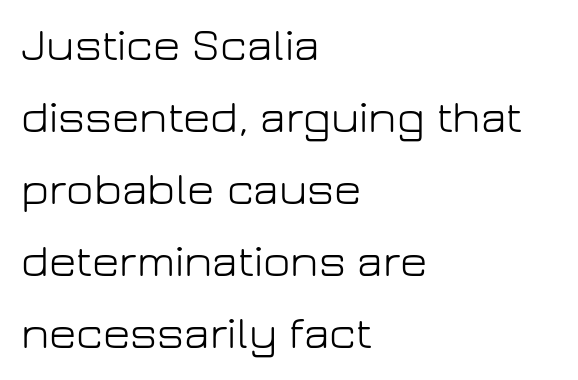
{"serif": "no", "italic": "no", "bold": "no", "weight": "light", "width": "normal", "stroke_contrast": "low", "x_height": "medium", "monospaced": "no", "underline": "no", "align": "left", "line_spacing": "normal", "line_spacing_ratio": 1.53, "letter_spacing": "normal", "letter_spacing_em": 0.0, "glyph_px": 47}
